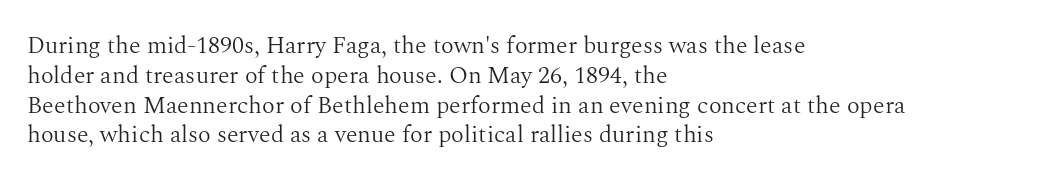
The image shows 24 px text type, upright; set left-aligned, line spacing 1.24x, normal letter spacing, not underlined.
